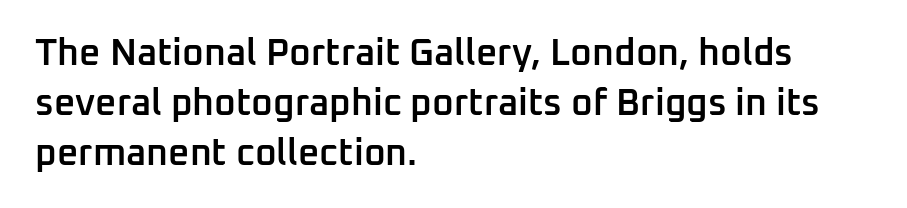
The image shows 37 px semibold sans-serif type, upright; set left-aligned, normal line spacing (1.35x), normal letter spacing, not underlined; low stroke contrast and a medium x-height.
